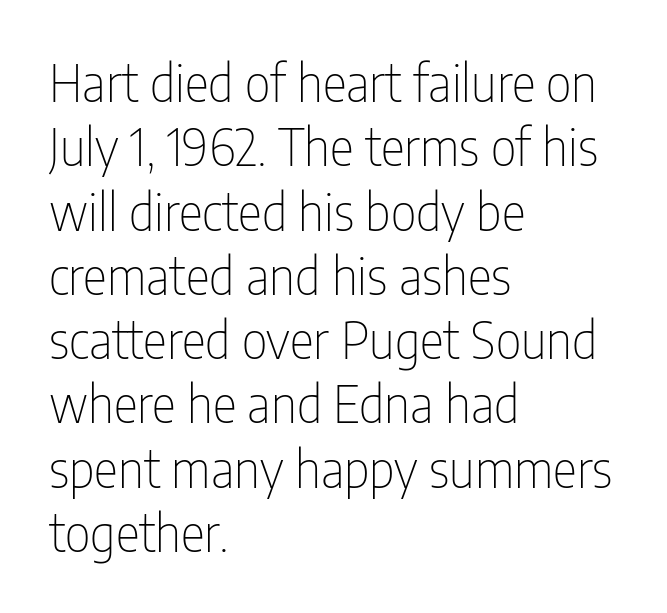
The image shows 51 px thin, condensed sans-serif type, upright; set left-aligned, normal line spacing (1.26x), normal letter spacing, not underlined; low stroke contrast and a medium x-height.
